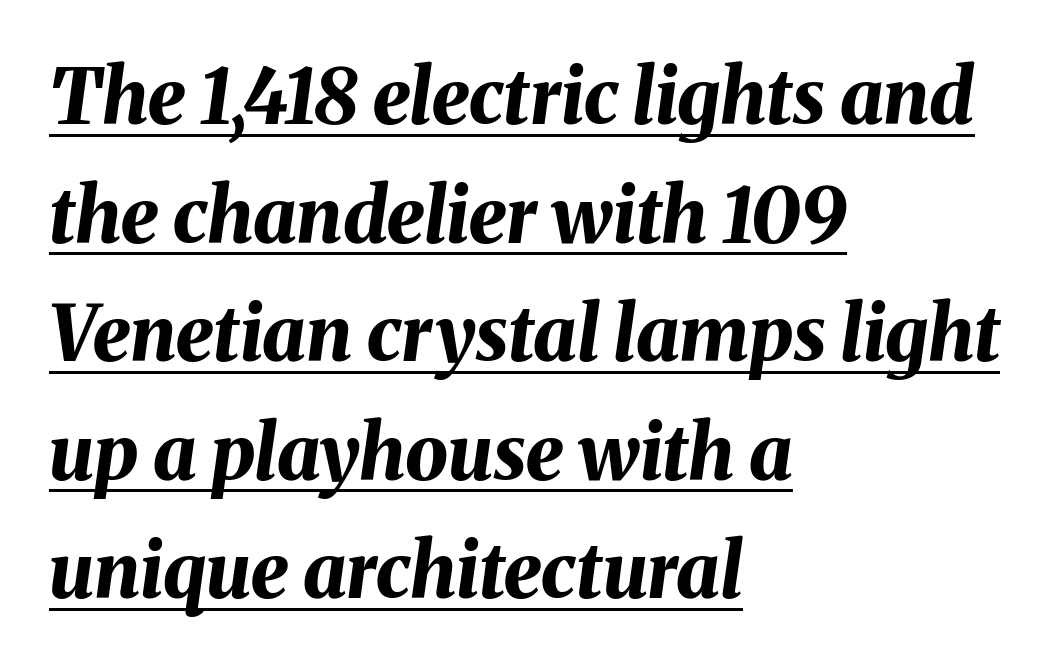
{"italic": "yes", "lean": "right", "slant_degrees": 8, "bold": "yes", "weight": "bold", "width": "normal", "stroke_contrast": "medium", "x_height": "medium", "monospaced": "no", "underline": "yes", "align": "left", "line_spacing": "normal", "line_spacing_ratio": 1.56, "letter_spacing": "normal", "letter_spacing_em": 0.0, "glyph_px": 76}
